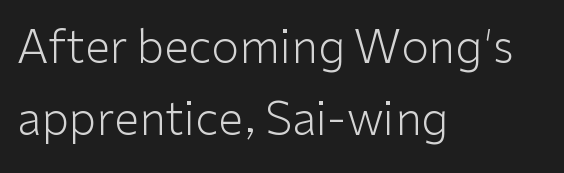
Q: Is the text bold? A: No.
Q: Is the text italic (slanted)? A: No, it is upright.
Q: Is the typeface a serif or a sans-serif typeface? A: Sans-serif.
Q: Is the text underlined? A: No.
Q: How is the paragraph aligned? A: Left-aligned.
Q: Is the spacing between letters normal or unusually wide? A: Normal.
Q: Is the spacing between lines tight, normal or loose? A: Normal.
Q: Width (condensed, normal, or wide)? A: Normal.
Q: Stroke contrast? A: Low.
Q: x-height? A: Medium.
Q: Monospaced? A: No.
